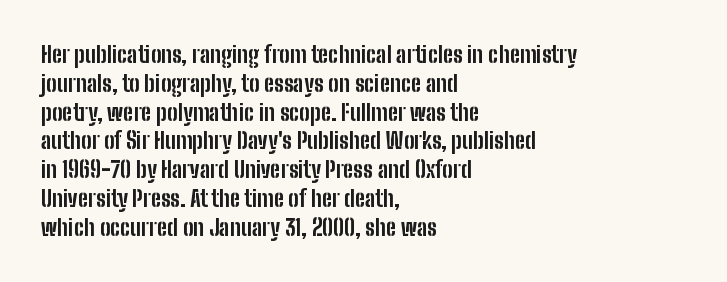
The rows are spaced the way most documents space them. Its strokes are broad and dark, the hallmark of bold type. Posture: upright roman. A bare baseline throughout the passage.
